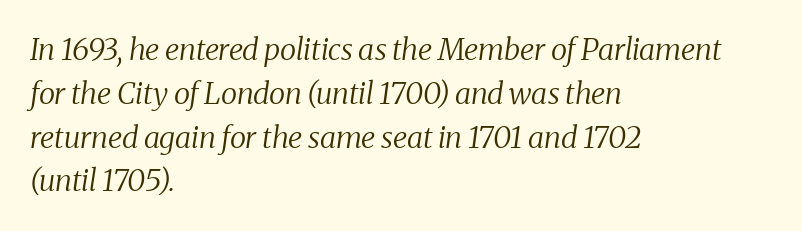
Q: Is the text bold? A: No.
Q: Is the text italic (slanted)? A: Yes, it leans right by about 8 degrees.
Q: Is the typeface a serif or a sans-serif typeface? A: Serif.
Q: Is the text underlined? A: No.
Q: How is the paragraph aligned? A: Left-aligned.
Q: Is the spacing between letters normal or unusually wide? A: Normal.
Q: Is the spacing between lines tight, normal or loose? A: Normal.
Q: Width (condensed, normal, or wide)? A: Normal.
Q: Stroke contrast? A: Medium.
Q: x-height? A: Medium.
Q: Monospaced? A: No.
